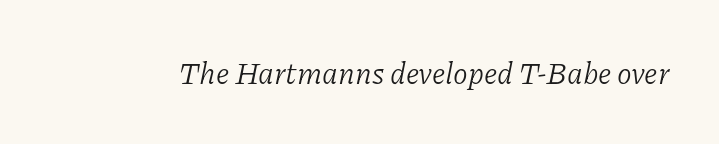
Q: Is the text bold? A: No.
Q: Is the text italic (slanted)? A: Yes, it leans right by about 11 degrees.
Q: Is the typeface a serif or a sans-serif typeface? A: Serif.
Q: Is the text underlined? A: No.
Q: Is the spacing between letters normal or unusually wide? A: Normal.
Q: Width (condensed, normal, or wide)? A: Normal.
Q: Stroke contrast? A: Low.
Q: x-height? A: Medium.
Q: Monospaced? A: No.
